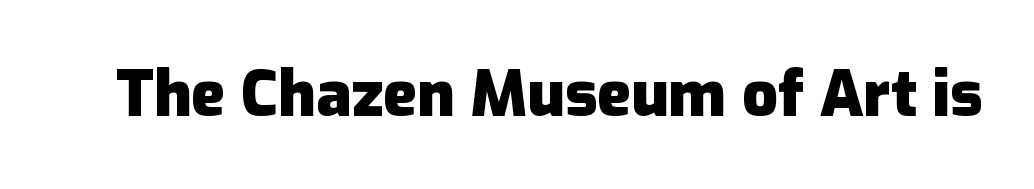
{"serif": "no", "italic": "no", "bold": "yes", "weight": "heavy", "width": "normal", "stroke_contrast": "low", "x_height": "medium", "monospaced": "no", "underline": "no", "letter_spacing": "normal", "letter_spacing_em": 0.0, "glyph_px": 63}
